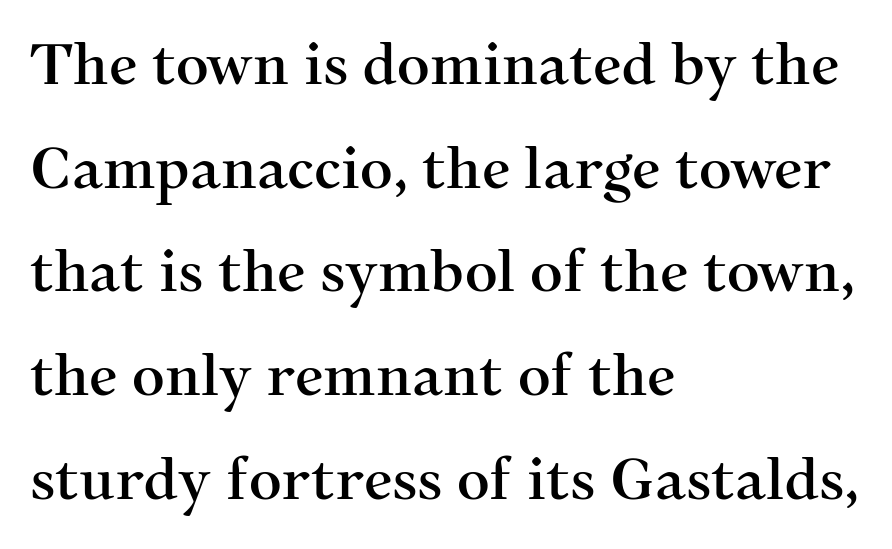
The axis of the letterforms is exactly vertical. The paragraph has a hard left edge and a soft right edge. Proportional: the letters do not fall into vertical columns. The passage shown is typeset with a serif family.
